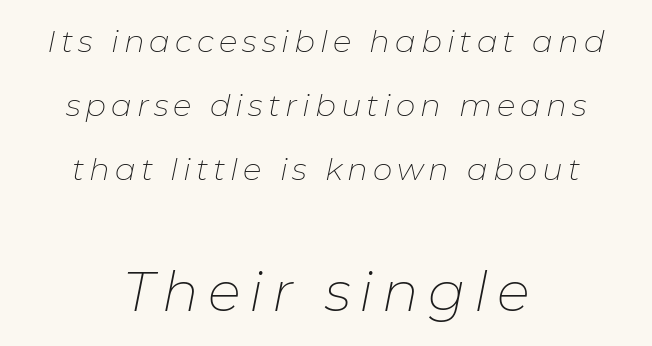
{"italic": "yes", "lean": "right", "slant_degrees": 11, "bold": "no", "weight": "thin", "width": "normal", "stroke_contrast": "low", "x_height": "medium", "monospaced": "no", "underline": "no", "align": "center", "line_spacing": "loose", "line_spacing_ratio": 2.06, "larger_block": "second", "size_ratio": 1.77, "glyph_px": 55}
